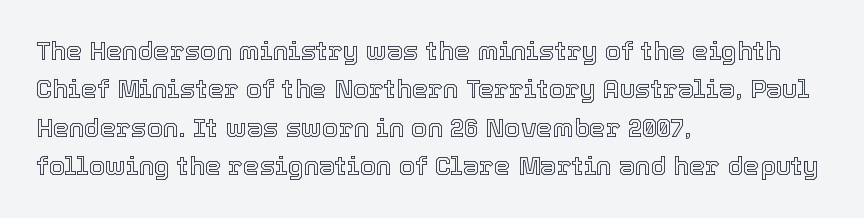
Q: Is the text italic (slanted)? A: No, it is upright.
Q: Is the text underlined? A: No.
Q: How is the paragraph aligned? A: Left-aligned.
Q: Is the spacing between letters normal or unusually wide? A: Normal.
Q: Is the spacing between lines tight, normal or loose? A: Normal.
